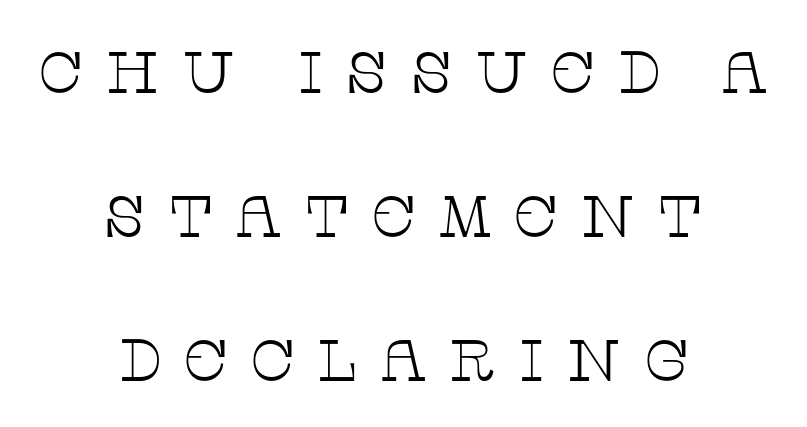
{"serif": "yes", "italic": "no", "bold": "no", "weight": "thin", "width": "wide", "stroke_contrast": "low", "x_height": "large", "monospaced": "no", "underline": "no", "align": "center", "line_spacing": "loose", "line_spacing_ratio": 2.44, "letter_spacing": "wide", "letter_spacing_em": 0.36, "glyph_px": 59}
